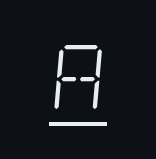
Q: Is the text bold? A: No.
Q: Is the text italic (slanted)? A: Yes, it leans right by about 5 degrees.
Q: Is the typeface a serif or a sans-serif typeface? A: Serif.
Q: Is the text underlined? A: Yes.
Q: Is the spacing between letters normal or unusually wide? A: Unusually wide.
Q: Width (condensed, normal, or wide)? A: Condensed.
Q: Stroke contrast? A: Low.
Q: x-height? A: Large.
